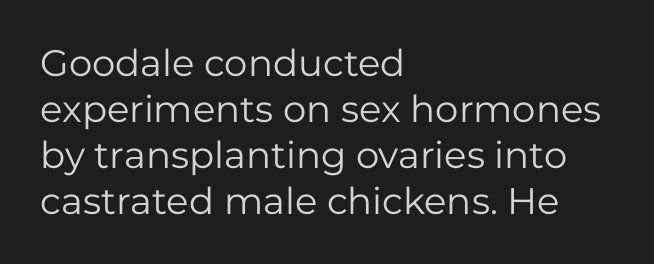
{"serif": "no", "italic": "no", "bold": "no", "weight": "regular", "width": "normal", "stroke_contrast": "low", "x_height": "medium", "monospaced": "no", "underline": "no", "align": "left", "line_spacing_ratio": 1.24, "letter_spacing": "normal", "letter_spacing_em": 0.0, "glyph_px": 37}
